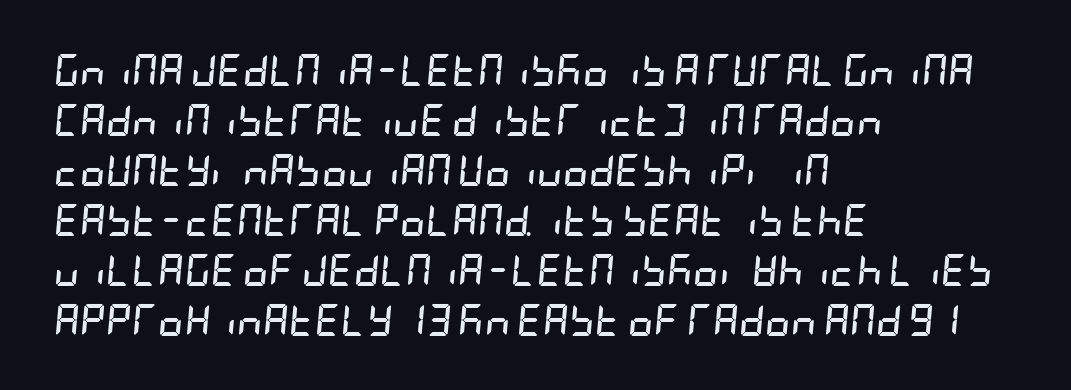
{"italic": "yes", "lean": "right", "slant_degrees": 5, "bold": "yes", "weight": "semibold", "width": "condensed", "stroke_contrast": "low", "x_height": "large", "underline": "no", "align": "left", "line_spacing": "normal", "line_spacing_ratio": 1.56, "letter_spacing": "normal", "letter_spacing_em": 0.0, "glyph_px": 32}
